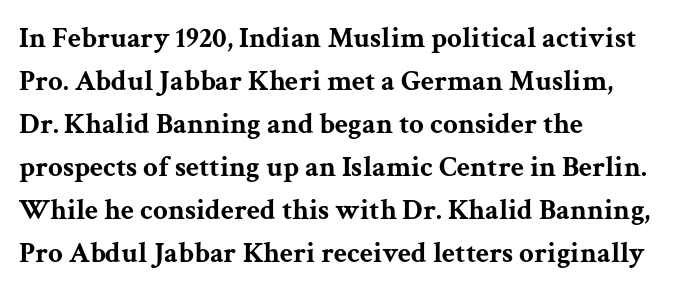
Q: Is the text bold? A: Yes.
Q: Is the text italic (slanted)? A: No, it is upright.
Q: Is the typeface a serif or a sans-serif typeface? A: Serif.
Q: Is the text underlined? A: No.
Q: How is the paragraph aligned? A: Left-aligned.
Q: Is the spacing between letters normal or unusually wide? A: Normal.
Q: Is the spacing between lines tight, normal or loose? A: Normal.
Q: Width (condensed, normal, or wide)? A: Wide.
Q: Stroke contrast? A: Medium.
Q: x-height? A: Medium.
Q: Monospaced? A: No.
